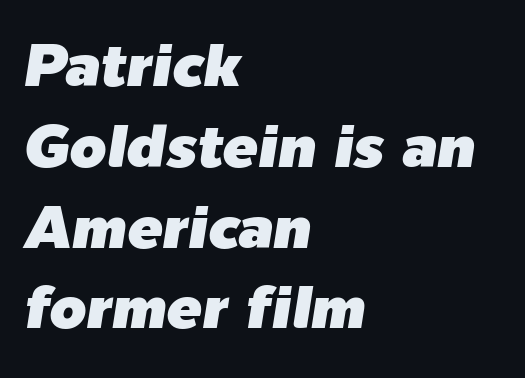
Characters are canted at an angle relative to the baseline's perpendicular. Vertical spacing — default. If you drew a ruler down the left edge, every line would touch it. Any mark beneath the type? The region is blank. Nobody touched the tracking dial on this one.
